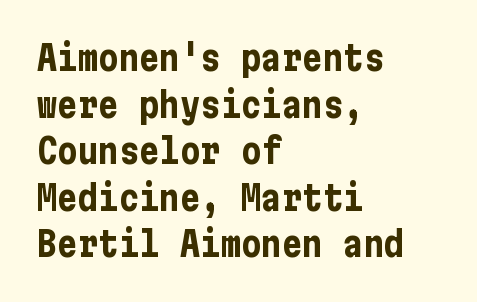
Q: Is the text bold? A: Yes.
Q: Is the text italic (slanted)? A: No, it is upright.
Q: Is the typeface a serif or a sans-serif typeface? A: Sans-serif.
Q: Is the text underlined? A: No.
Q: How is the paragraph aligned? A: Left-aligned.
Q: Is the spacing between letters normal or unusually wide? A: Normal.
Q: Is the spacing between lines tight, normal or loose? A: Normal.
Q: Width (condensed, normal, or wide)? A: Condensed.
Q: Stroke contrast? A: Low.
Q: x-height? A: Medium.
